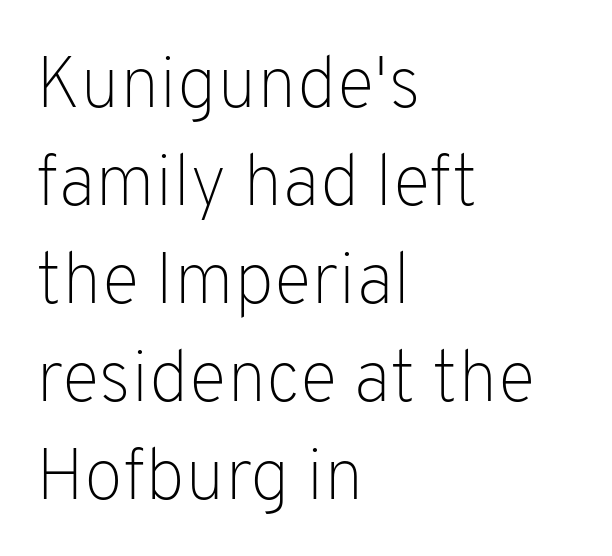
{"serif": "no", "italic": "no", "bold": "no", "weight": "light", "width": "normal", "stroke_contrast": "low", "x_height": "medium", "monospaced": "no", "underline": "no", "align": "left", "line_spacing": "normal", "line_spacing_ratio": 1.36, "letter_spacing": "normal", "letter_spacing_em": 0.0, "glyph_px": 72}
